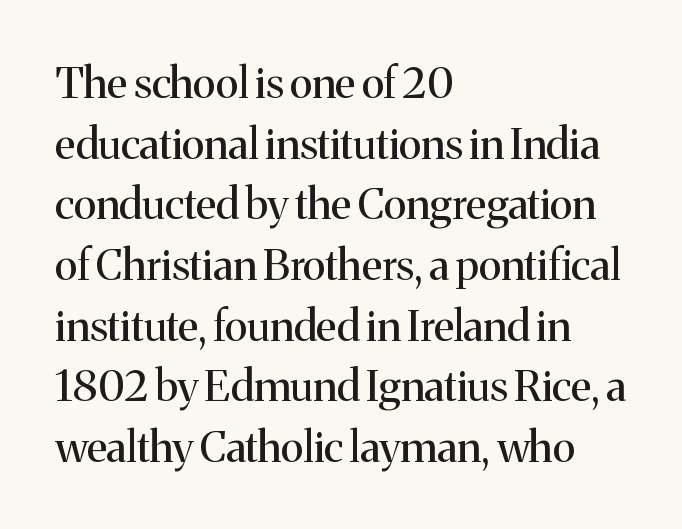
{"serif": "yes", "italic": "no", "bold": "no", "weight": "regular", "width": "normal", "stroke_contrast": "medium", "x_height": "medium", "monospaced": "no", "underline": "no", "align": "left", "line_spacing": "normal", "line_spacing_ratio": 1.41, "letter_spacing": "normal", "letter_spacing_em": 0.0, "glyph_px": 43}
